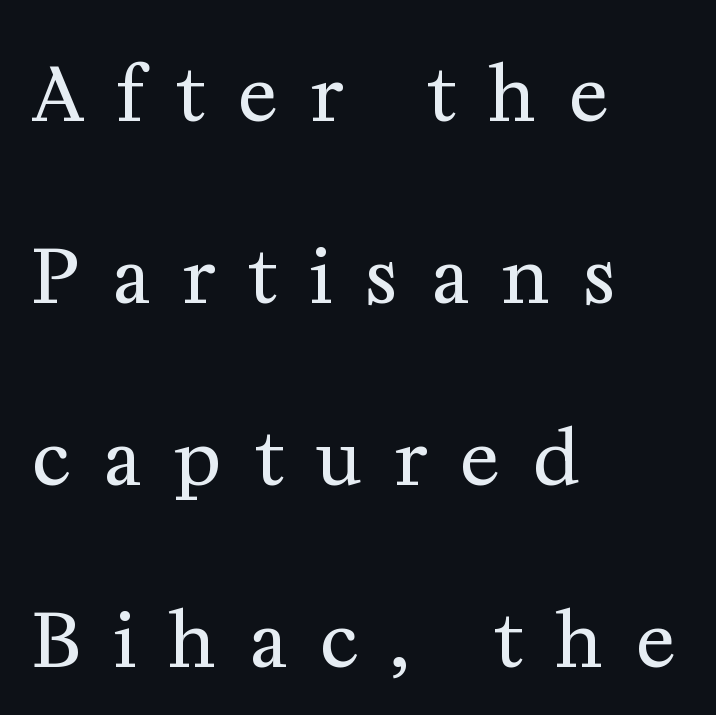
Q: Is the text bold? A: No.
Q: Is the text italic (slanted)? A: No, it is upright.
Q: Is the typeface a serif or a sans-serif typeface? A: Serif.
Q: Is the text underlined? A: No.
Q: How is the paragraph aligned? A: Left-aligned.
Q: Is the spacing between letters normal or unusually wide? A: Unusually wide.
Q: Is the spacing between lines tight, normal or loose? A: Loose.
Q: Width (condensed, normal, or wide)? A: Normal.
Q: Stroke contrast? A: Medium.
Q: x-height? A: Medium.
Q: Monospaced? A: No.
